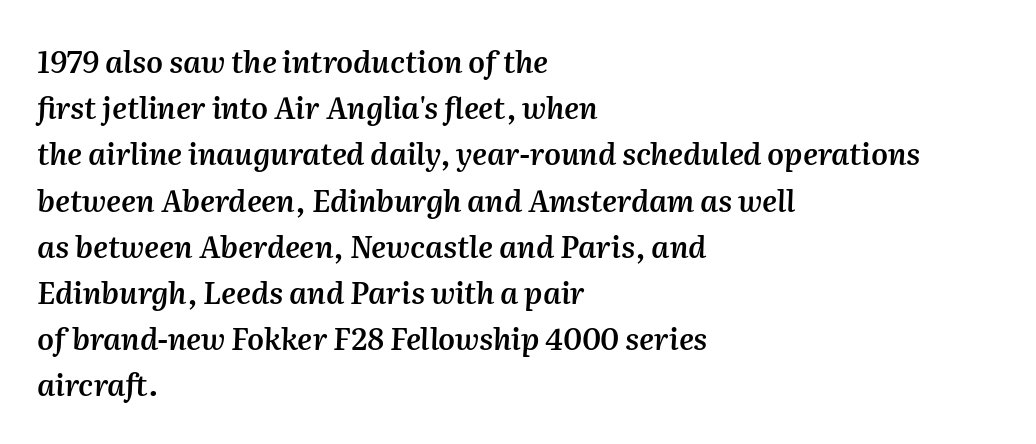
Q: Is the text bold? A: Semi-bold.
Q: Is the text italic (slanted)? A: Yes, it leans right by about 2 degrees.
Q: Is the text underlined? A: No.
Q: How is the paragraph aligned? A: Left-aligned.
Q: Is the spacing between letters normal or unusually wide? A: Normal.
Q: Is the spacing between lines tight, normal or loose? A: Normal.
Q: Width (condensed, normal, or wide)? A: Normal.
Q: Stroke contrast? A: Medium.
Q: x-height? A: Medium.
Q: Monospaced? A: No.
